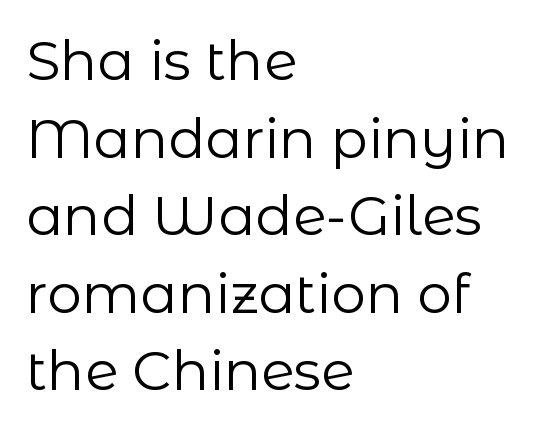
The strokes are not fattened; the text isn't bold. All the whitespace from short lines collects on the right. Each letter keeps its own natural width here, so spacing adapts to shape. Successive baselines arrive at the customary interval.
